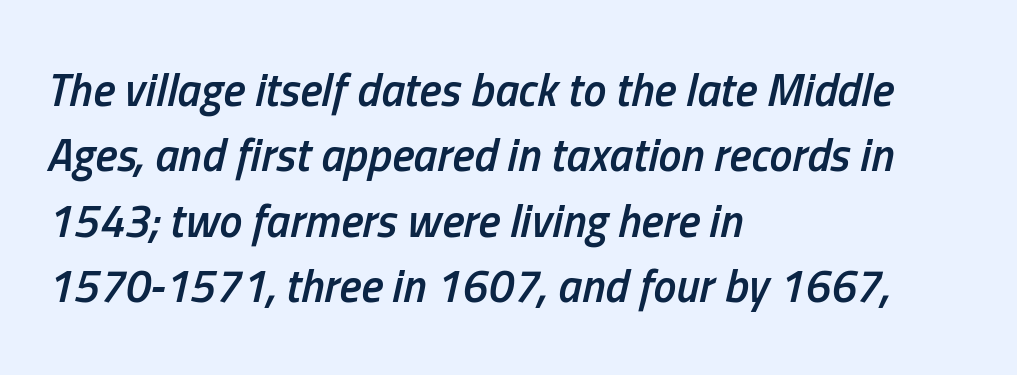
Which margin do the lines hug? The left one — the right edge is uneven. In terms of leading, this rendering sits right in the middle. Designer's note — italics engaged. How heavy is the stroke? Medium-heavy — a semibold, shy of bold.
